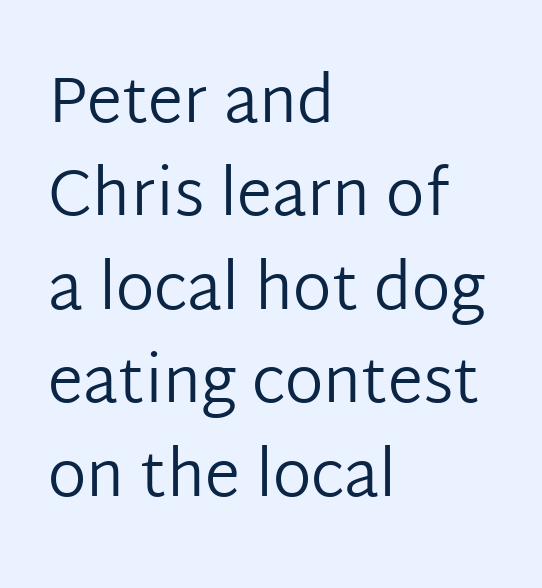
The type is set solid horizontally, with unmodified tracking. The words here are not underlined. This is the regular roman posture of the typeface. On a weight scale, this lands at 450 or below. Each letter keeps its own natural width here, so spacing adapts to shape. The space between consecutive lines is moderate.
